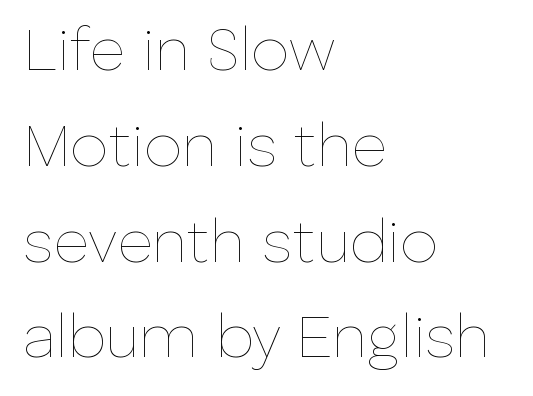
{"italic": "no", "bold": "no", "weight": "thin", "width": "normal", "stroke_contrast": "low", "x_height": "medium", "monospaced": "no", "underline": "no", "align": "left", "line_spacing": "normal", "line_spacing_ratio": 1.57, "letter_spacing": "normal", "letter_spacing_em": 0.0, "glyph_px": 61}
